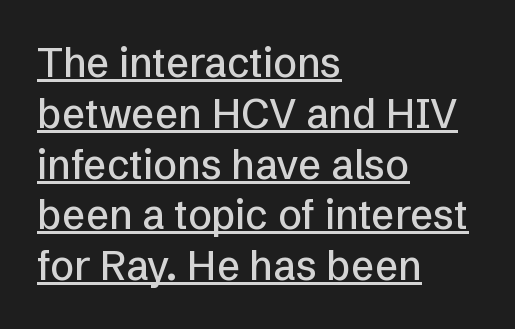
The image shows 40 px sans-serif type, upright; set left-aligned, normal line spacing (1.27x), normal letter spacing, underlined; low stroke contrast and a medium x-height.
